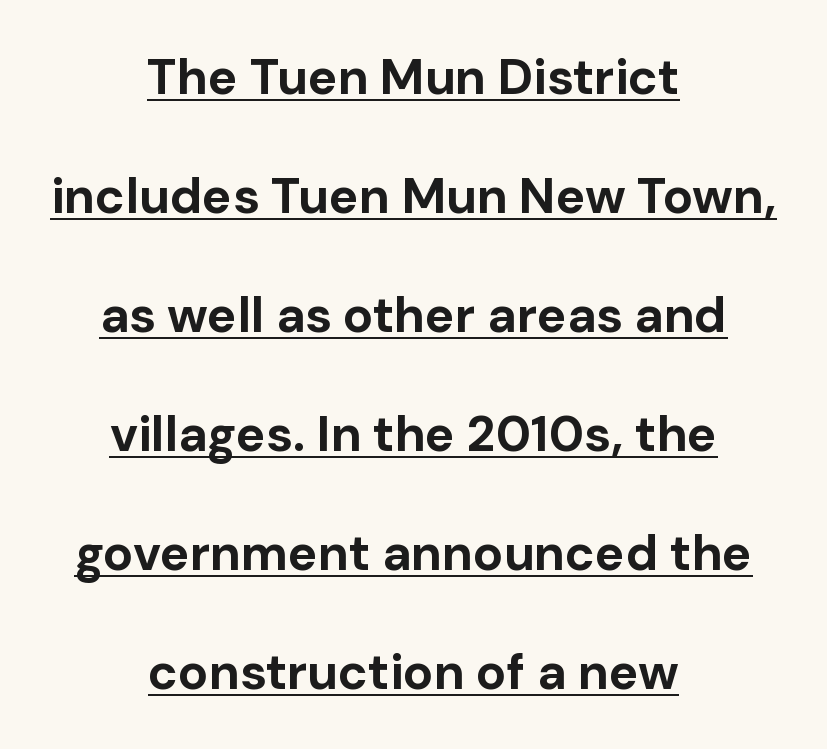
Looks like regular typesetting: each glyph gets only the width it needs. In terms of posture, this sample is upright. The strokes are fattened all the way to bold. You can tell from the bare stems that sans-serif type was used. Letter spacing: default. Notice how a bar underscores the lettering throughout.
